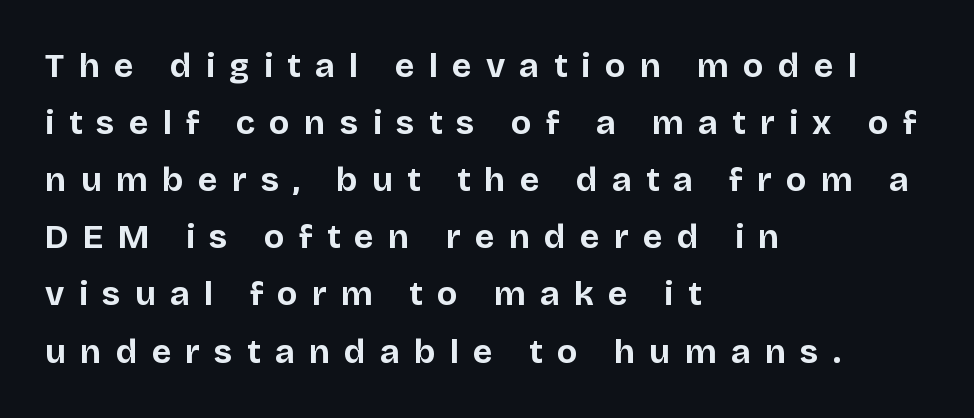
Q: Is the text bold? A: Yes.
Q: Is the text italic (slanted)? A: No, it is upright.
Q: Is the typeface a serif or a sans-serif typeface? A: Sans-serif.
Q: Is the text underlined? A: No.
Q: How is the paragraph aligned? A: Left-aligned.
Q: Is the spacing between letters normal or unusually wide? A: Unusually wide.
Q: Is the spacing between lines tight, normal or loose? A: Normal.
Q: Width (condensed, normal, or wide)? A: Normal.
Q: Stroke contrast? A: Low.
Q: x-height? A: Large.
Q: Monospaced? A: No.
